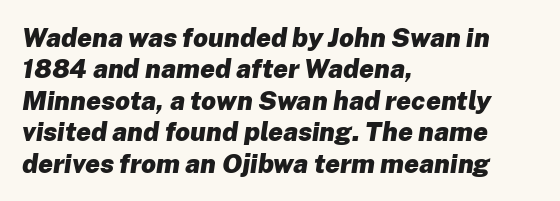
Q: Is the text bold? A: Yes.
Q: Is the text italic (slanted)? A: Yes, it leans right by about 8 degrees.
Q: Is the text underlined? A: No.
Q: How is the paragraph aligned? A: Left-aligned.
Q: Is the spacing between letters normal or unusually wide? A: Normal.
